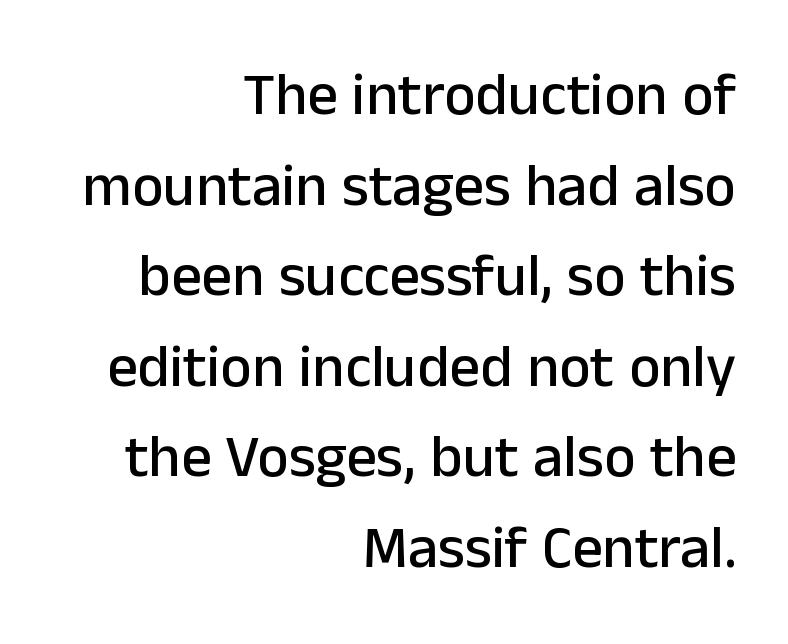
The image shows 60 px sans-serif type, upright; set right-aligned, normal line spacing (1.51x), normal letter spacing, not underlined; low stroke contrast and a medium x-height.
